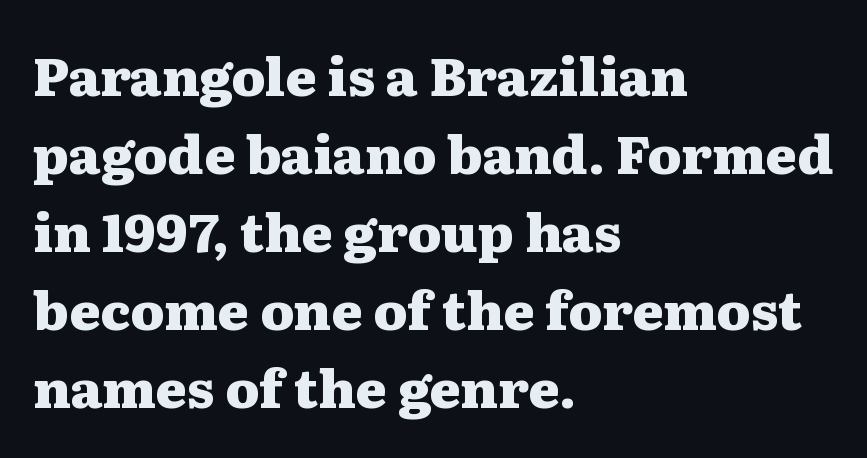
Check under the words: just untouched page. The face used here is proportionally spaced, like ordinary book or web type. Stroke thickness is high; the sample reads as a true bold. The typeface chosen for these lines features serifs. This rendering leaves character spacing at its baseline value. A typesetter would call this leading conventional body-copy spacing.
